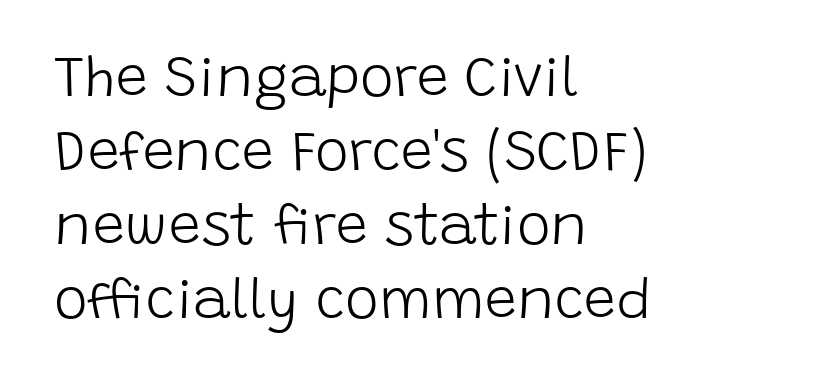
Q: Is the text bold? A: No.
Q: Is the text italic (slanted)? A: No, it is upright.
Q: Is the typeface a serif or a sans-serif typeface? A: Sans-serif.
Q: Is the text underlined? A: No.
Q: How is the paragraph aligned? A: Left-aligned.
Q: Is the spacing between letters normal or unusually wide? A: Normal.
Q: Is the spacing between lines tight, normal or loose? A: Normal.
Q: Width (condensed, normal, or wide)? A: Normal.
Q: Stroke contrast? A: Low.
Q: x-height? A: Large.
Q: Monospaced? A: No.
